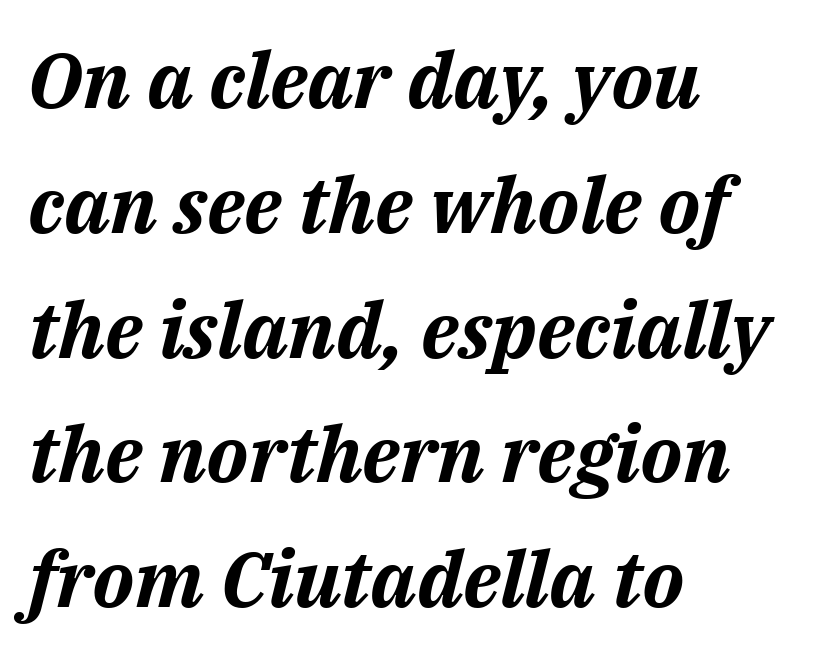
The image shows 78 px bold type, italic (leaning right); set left-aligned, normal line spacing (1.6x), normal letter spacing, not underlined; medium stroke contrast and a medium x-height.
